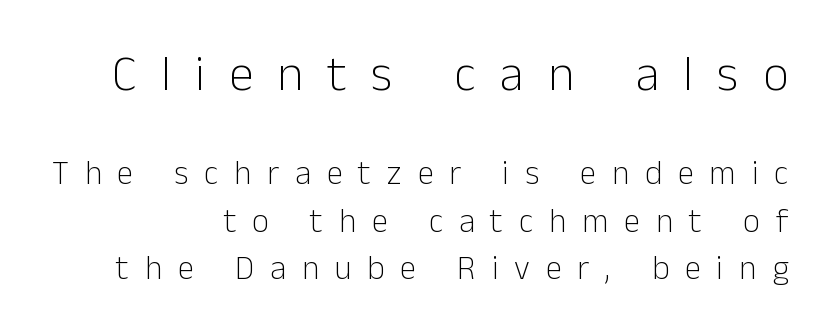
{"serif": "no", "italic": "no", "bold": "no", "weight": "light", "width": "normal", "stroke_contrast": "low", "x_height": "medium", "monospaced": "no", "underline": "no", "align": "right", "line_spacing": "normal", "line_spacing_ratio": 1.43, "letter_spacing": "wide", "letter_spacing_em": 0.48, "larger_block": "first", "size_ratio": 1.52, "glyph_px": 50}
